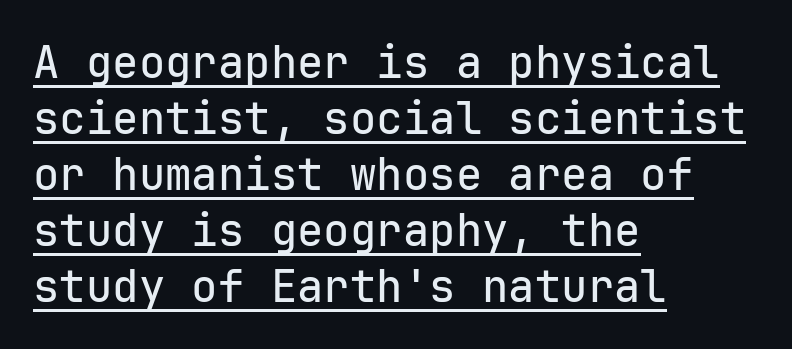
The lines are quadded left. Letterform terminals end flat and unadorned throughout the passage. It's the straight-up-and-down kind of type. Honestly, the letter spacing is just normal — you wouldn't notice it. One glance says typical: line gaps are just what's usual.
